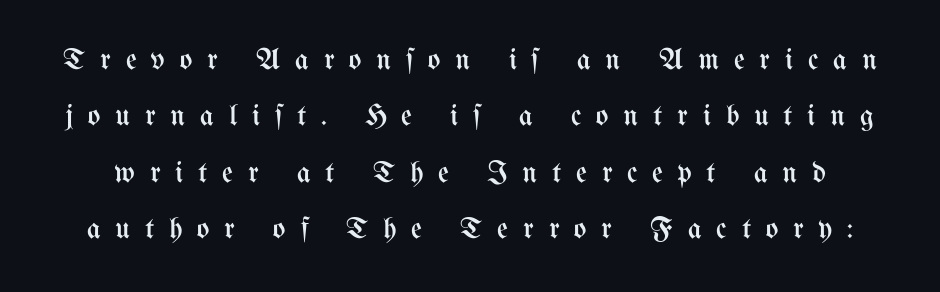
The image shows 30 px regular-weight, condensed type, upright; set line spacing 1.88x, unusually wide letter spacing (+0.49 em), not underlined; medium stroke contrast and a medium x-height.
